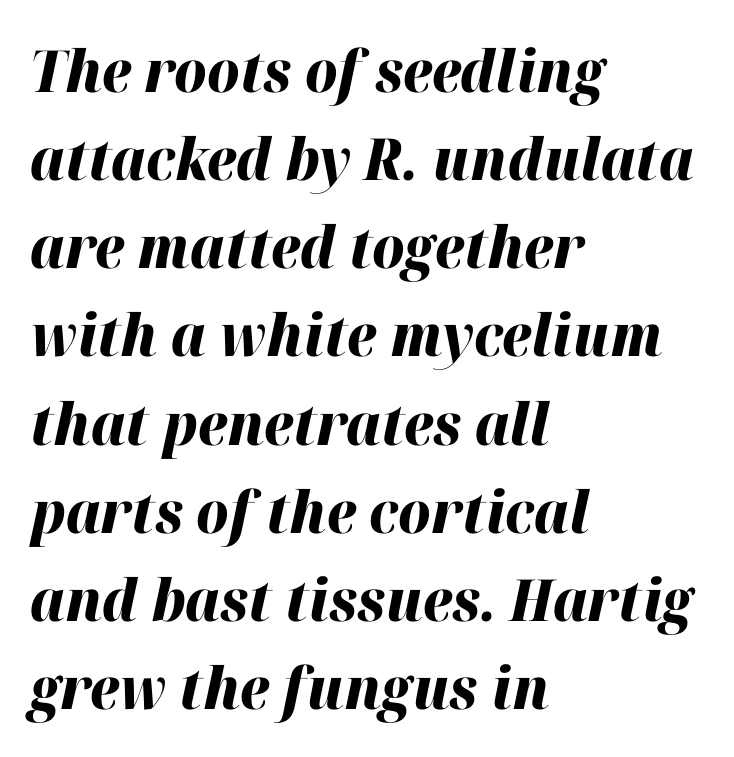
Visually the block forms a straight wall on the left and a jagged coastline on the right. There's an unmistakable incline to the writing here. The space directly below the letters is spotless. Students, note that the glyphs here touch the page at normal intervals. The rendering uses a bold face; every stroke is thick and dark. One glance says typical: line gaps are just what's usual.
